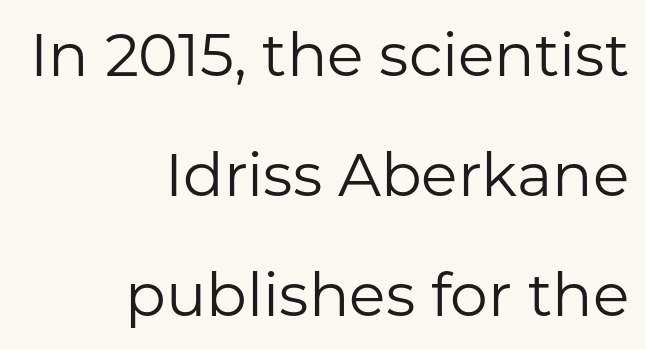
{"serif": "no", "italic": "no", "bold": "no", "weight": "regular", "width": "normal", "stroke_contrast": "low", "x_height": "medium", "monospaced": "no", "underline": "no", "align": "right", "line_spacing": "loose", "line_spacing_ratio": 2.0, "letter_spacing": "normal", "letter_spacing_em": 0.0, "glyph_px": 60}
